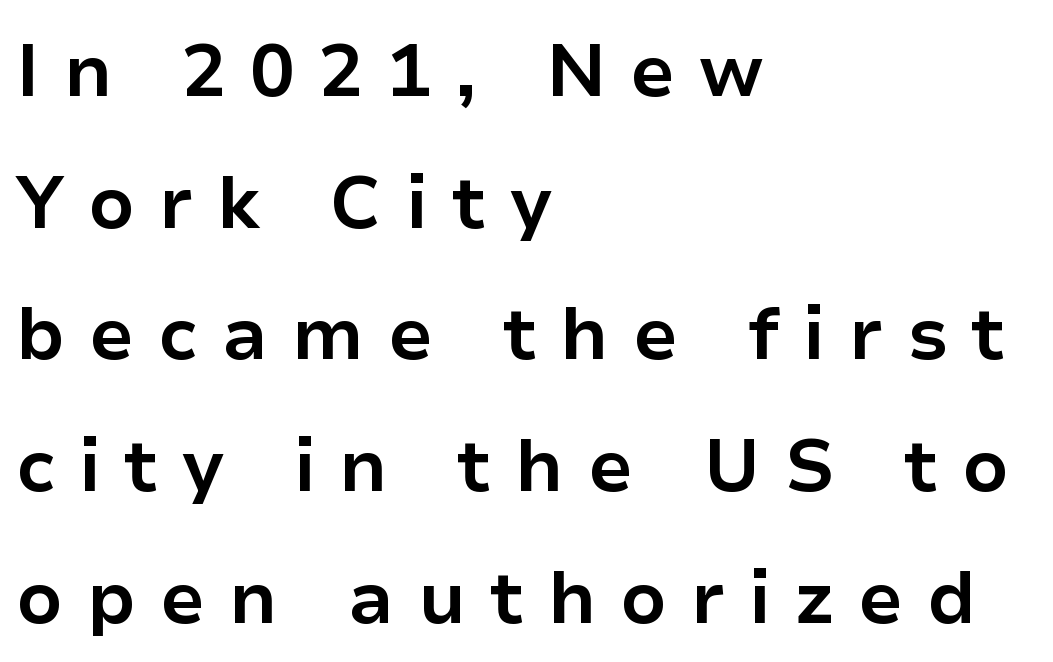
The image shows 74 px bold sans-serif type, upright; set left-aligned, line spacing 1.78x, unusually wide letter spacing (+0.32 em), not underlined; low stroke contrast and a medium x-height.
